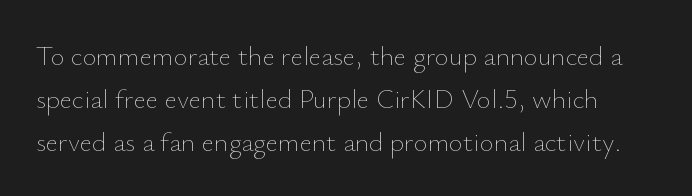
{"italic": "no", "bold": "no", "underline": "no", "line_spacing": "normal", "line_spacing_ratio": 1.6, "letter_spacing": "normal", "letter_spacing_em": 0.0, "glyph_px": 27}
